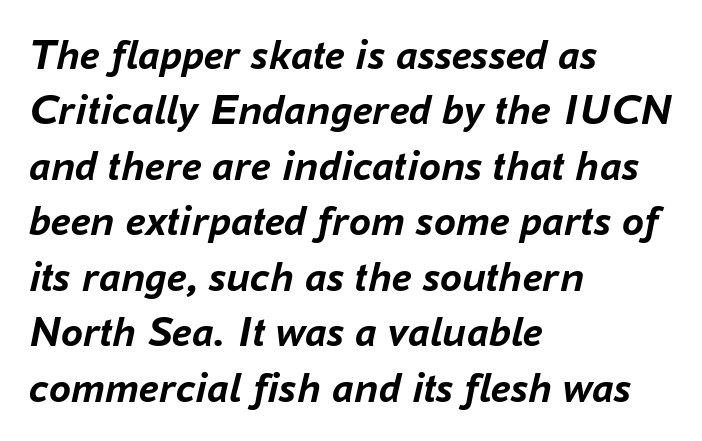
The image shows 44 px semibold type, italic (leaning right); set left-aligned, normal line spacing (1.26x), normal letter spacing, not underlined; low stroke contrast and a medium x-height.
